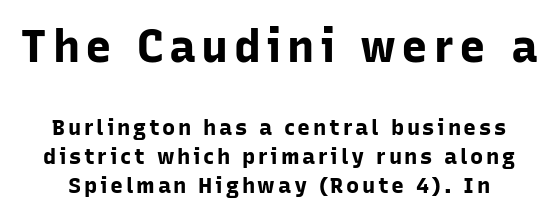
{"serif": "no", "italic": "no", "bold": "yes", "weight": "bold", "width": "normal", "stroke_contrast": "low", "x_height": "medium", "monospaced": "no", "underline": "no", "line_spacing": "normal", "line_spacing_ratio": 1.31, "larger_block": "first", "size_ratio": 2.05, "glyph_px": 45}
